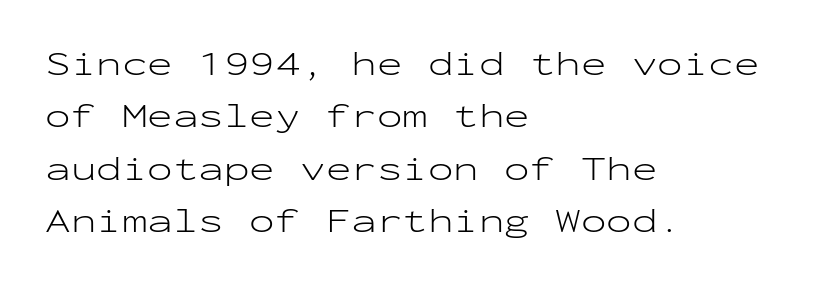
{"serif": "no", "italic": "no", "bold": "no", "weight": "light", "width": "wide", "stroke_contrast": "low", "x_height": "medium", "monospaced": "yes", "underline": "no", "align": "left", "line_spacing": "normal", "line_spacing_ratio": 1.54, "letter_spacing": "normal", "letter_spacing_em": 0.0, "glyph_px": 34}
